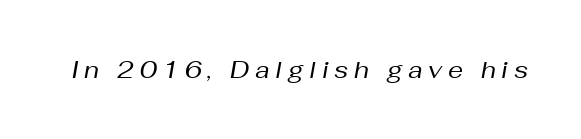
{"italic": "yes", "lean": "right", "slant_degrees": 10, "bold": "no", "underline": "no", "letter_spacing": "wide", "letter_spacing_em": 0.24, "glyph_px": 24}
